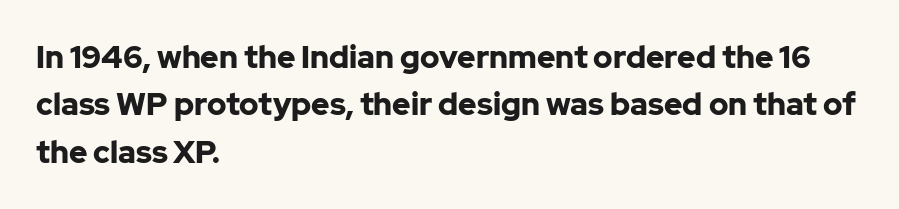
The designer left line spacing at the default. As a designer I'd log this as weight 700, bold. Posture: vertical. These lines are set flush left with a ragged right edge. The foot of each line stays bare and open.
